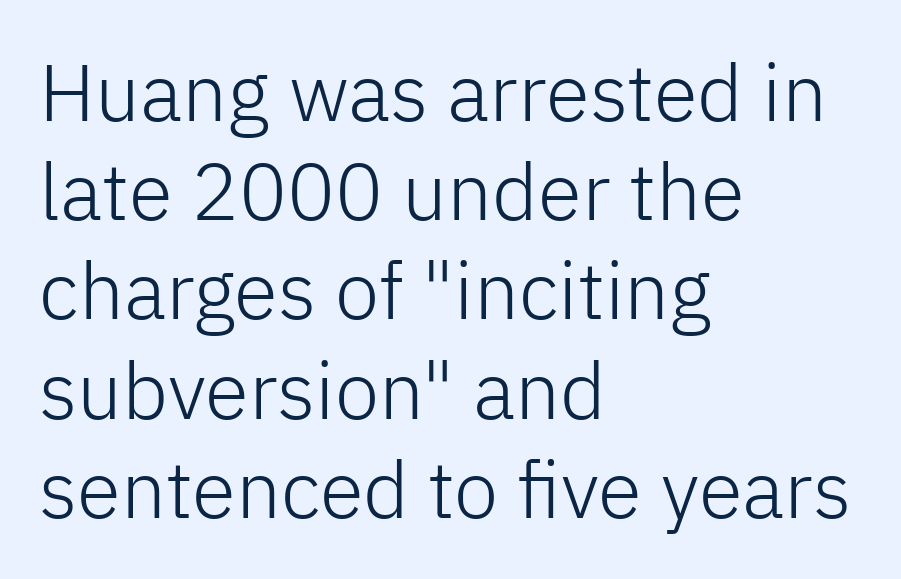
Q: Is the text bold? A: No.
Q: Is the text italic (slanted)? A: No, it is upright.
Q: Is the typeface a serif or a sans-serif typeface? A: Sans-serif.
Q: Is the text underlined? A: No.
Q: How is the paragraph aligned? A: Left-aligned.
Q: Is the spacing between letters normal or unusually wide? A: Normal.
Q: Width (condensed, normal, or wide)? A: Normal.
Q: Stroke contrast? A: Low.
Q: x-height? A: Medium.
Q: Monospaced? A: No.
